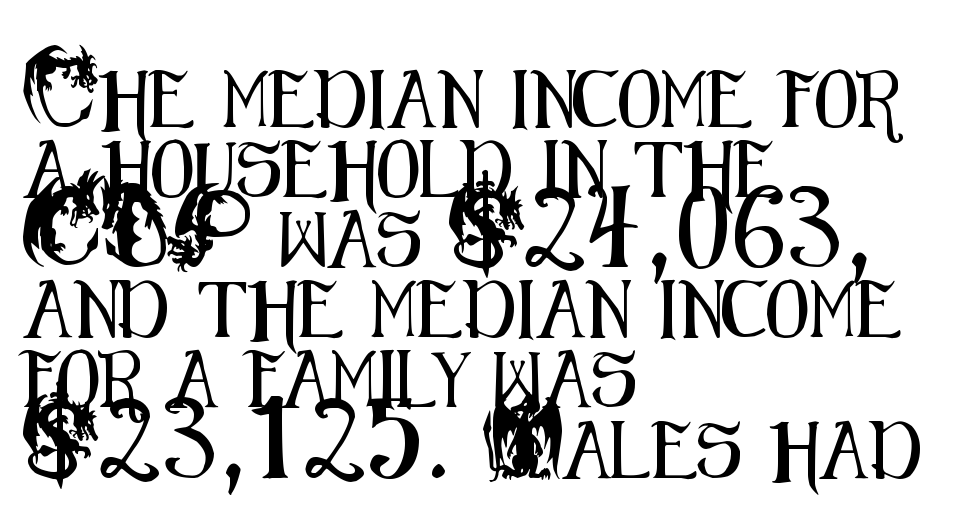
{"serif": "no", "italic": "no", "width": "condensed", "stroke_contrast": "medium", "x_height": "small", "monospaced": "no", "underline": "no", "align": "left", "line_spacing_ratio": 1.23, "letter_spacing": "normal", "letter_spacing_em": 0.0, "glyph_px": 57}
